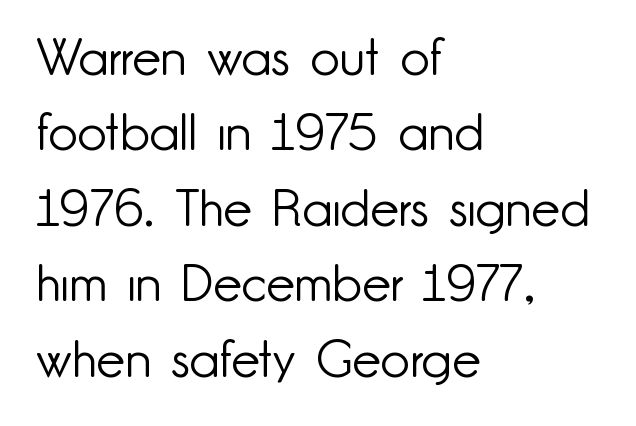
{"serif": "no", "italic": "no", "bold": "no", "weight": "light", "width": "normal", "stroke_contrast": "low", "x_height": "small", "monospaced": "no", "underline": "no", "align": "left", "line_spacing": "normal", "line_spacing_ratio": 1.48, "letter_spacing": "normal", "letter_spacing_em": 0.0, "glyph_px": 51}
